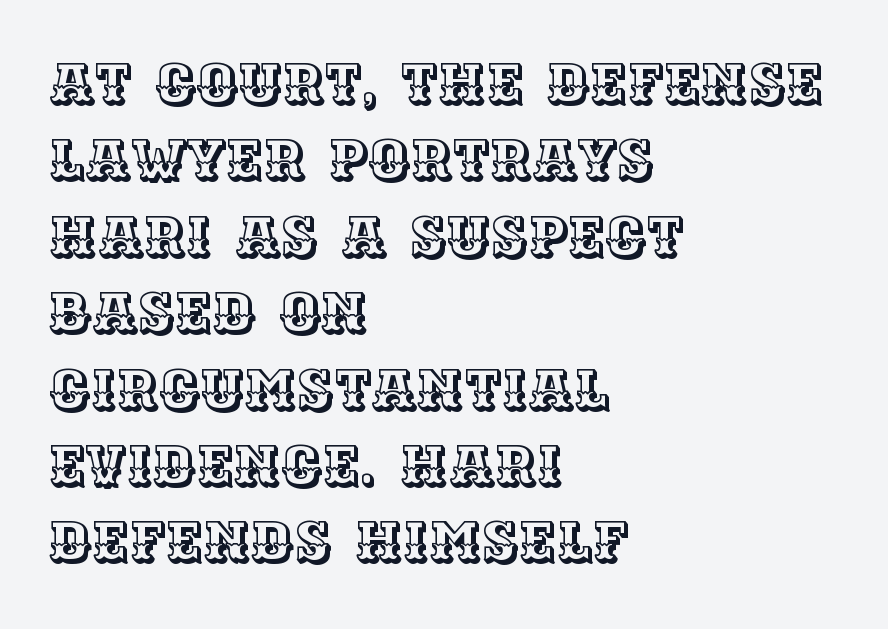
The image shows 57 px text type, upright; set left-aligned, normal line spacing (1.34x), normal letter spacing, not underlined; a large x-height.
